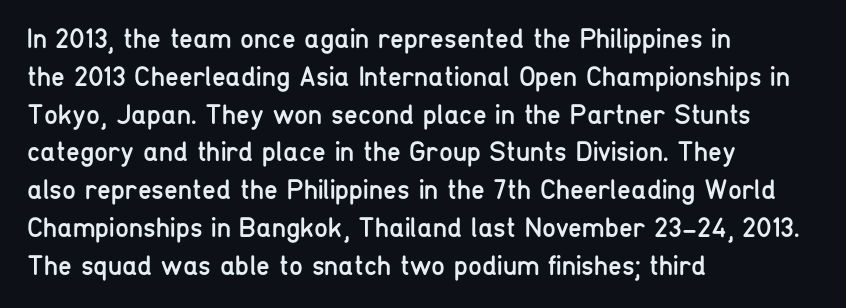
Q: Is the text bold? A: No.
Q: Is the text italic (slanted)? A: No, it is upright.
Q: Is the typeface a serif or a sans-serif typeface? A: Sans-serif.
Q: Is the text underlined? A: No.
Q: How is the paragraph aligned? A: Left-aligned.
Q: Is the spacing between letters normal or unusually wide? A: Normal.
Q: Is the spacing between lines tight, normal or loose? A: Normal.
Q: Width (condensed, normal, or wide)? A: Condensed.
Q: Stroke contrast? A: Low.
Q: x-height? A: Medium.
Q: Monospaced? A: No.
